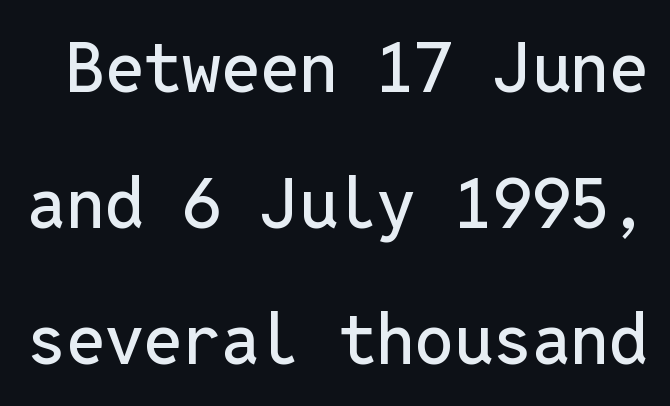
The image shows 69 px sans-serif type, upright, monospaced; set loose line spacing (1.97x), normal letter spacing, not underlined; low stroke contrast and a medium x-height.
